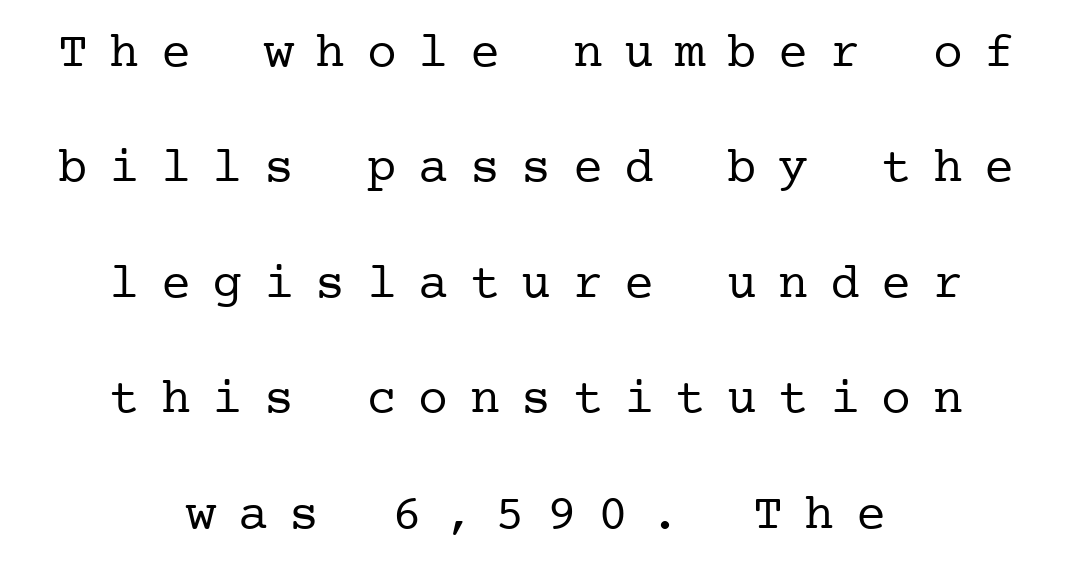
Vertical stems look standard width or narrower in stroke. The typography opts for an upright posture over an oblique one. Compared with typical paragraphs, the rows here are farther apart. Typeset on center — no edge is straight. The space beneath each line is pristine and unruled. Between one letter and the next there's a generous, obvious gap.
